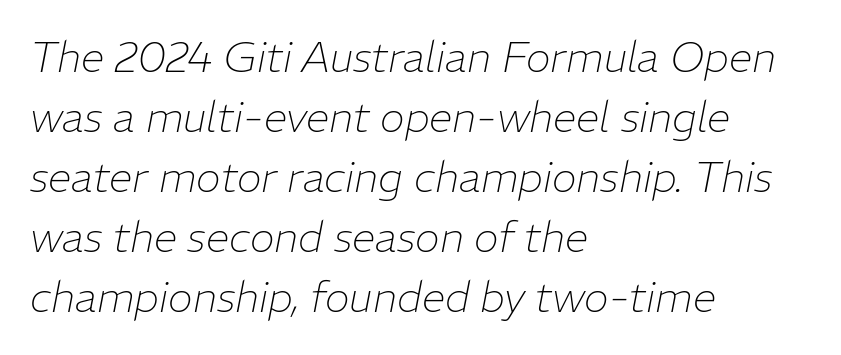
Q: Is the text bold? A: No.
Q: Is the text italic (slanted)? A: Yes, it leans right by about 11 degrees.
Q: Is the text underlined? A: No.
Q: How is the paragraph aligned? A: Left-aligned.
Q: Is the spacing between letters normal or unusually wide? A: Normal.
Q: Is the spacing between lines tight, normal or loose? A: Normal.
Q: Width (condensed, normal, or wide)? A: Normal.
Q: Stroke contrast? A: Low.
Q: x-height? A: Medium.
Q: Monospaced? A: No.
